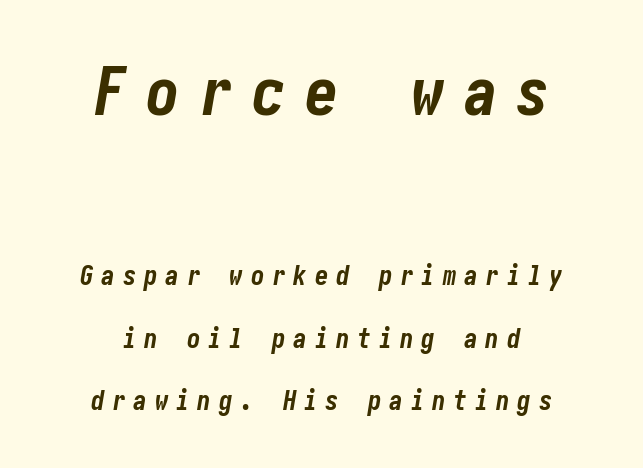
The foot of each line stays bare and open. How would I describe the line gaps? Wide and relaxed. Leftover space on each line is divided equally before and after the words. Letter spacing: wide. Weight: bold.
